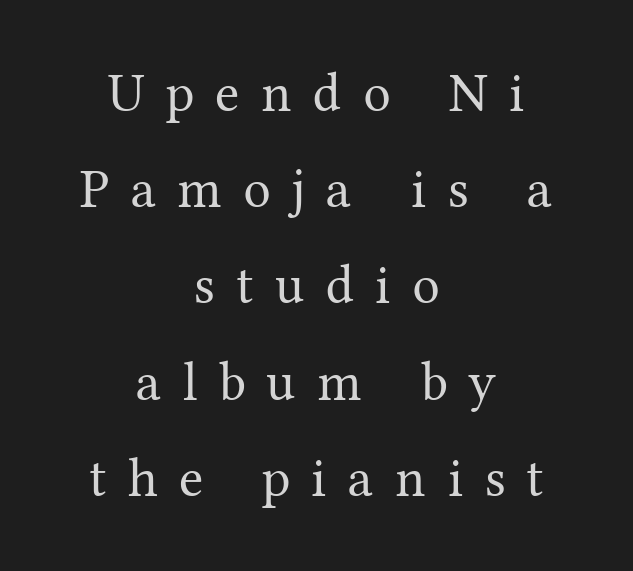
The image shows 55 px regular-weight serif type, upright; set centered, line spacing 1.75x, unusually wide letter spacing (+0.39 em), not underlined; medium stroke contrast and a medium x-height.
